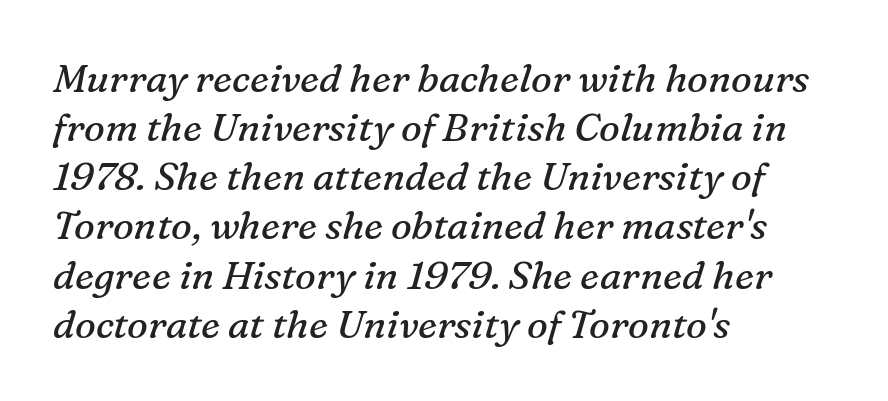
{"serif": "yes", "italic": "yes", "lean": "right", "slant_degrees": 16, "bold": "no", "weight": "regular", "width": "normal", "stroke_contrast": "medium", "x_height": "medium", "monospaced": "no", "underline": "no", "align": "left", "line_spacing": "normal", "line_spacing_ratio": 1.26, "letter_spacing": "normal", "letter_spacing_em": 0.0, "glyph_px": 39}
